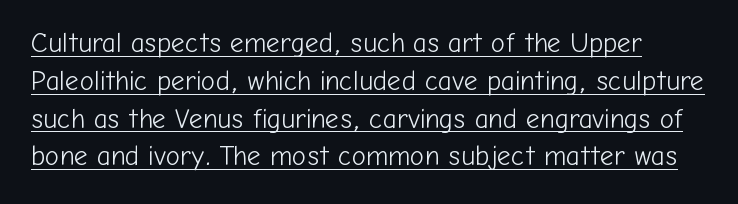
Q: Is the text bold? A: No.
Q: Is the text italic (slanted)? A: No, it is upright.
Q: Is the text underlined? A: Yes.
Q: Is the spacing between letters normal or unusually wide? A: Normal.
Q: Is the spacing between lines tight, normal or loose? A: Normal.
